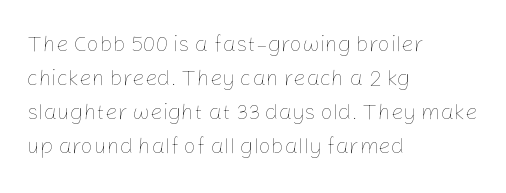
Q: Is the text bold? A: No.
Q: Is the text italic (slanted)? A: No, it is upright.
Q: Is the text underlined? A: No.
Q: How is the paragraph aligned? A: Left-aligned.
Q: Is the spacing between letters normal or unusually wide? A: Normal.
Q: Is the spacing between lines tight, normal or loose? A: Normal.
